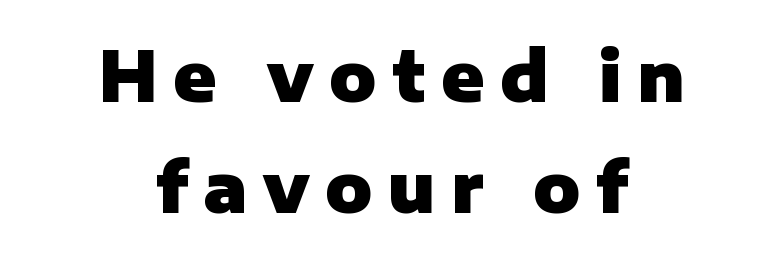
Q: Is the text bold? A: Yes.
Q: Is the text italic (slanted)? A: No, it is upright.
Q: Is the typeface a serif or a sans-serif typeface? A: Sans-serif.
Q: Is the text underlined? A: No.
Q: How is the paragraph aligned? A: Centered.
Q: Is the spacing between letters normal or unusually wide? A: Unusually wide.
Q: Is the spacing between lines tight, normal or loose? A: Normal.
Q: Width (condensed, normal, or wide)? A: Normal.
Q: Stroke contrast? A: Low.
Q: x-height? A: Medium.
Q: Monospaced? A: No.
